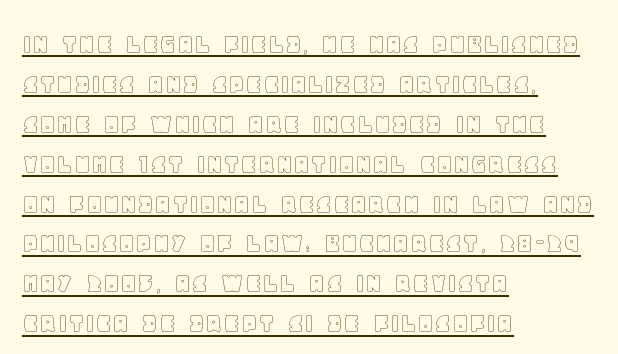
{"italic": "no", "width": "normal", "x_height": "large", "monospaced": "no", "underline": "yes", "align": "left", "line_spacing": "normal", "line_spacing_ratio": 1.33, "letter_spacing": "normal", "letter_spacing_em": 0.0, "glyph_px": 30}
